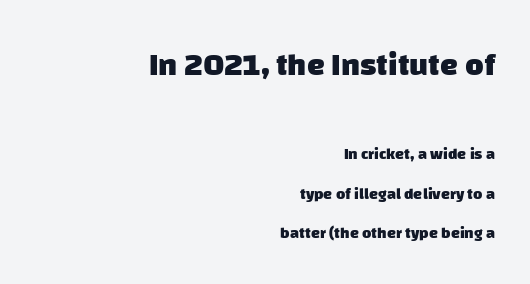
{"serif": "no", "bold": "yes", "weight": "heavy", "width": "normal", "stroke_contrast": "low", "x_height": "large", "monospaced": "no", "underline": "no", "align": "right", "line_spacing": "loose", "line_spacing_ratio": 2.46, "letter_spacing": "normal", "letter_spacing_em": 0.0, "larger_block": "first", "size_ratio": 2.0, "glyph_px": 32}
